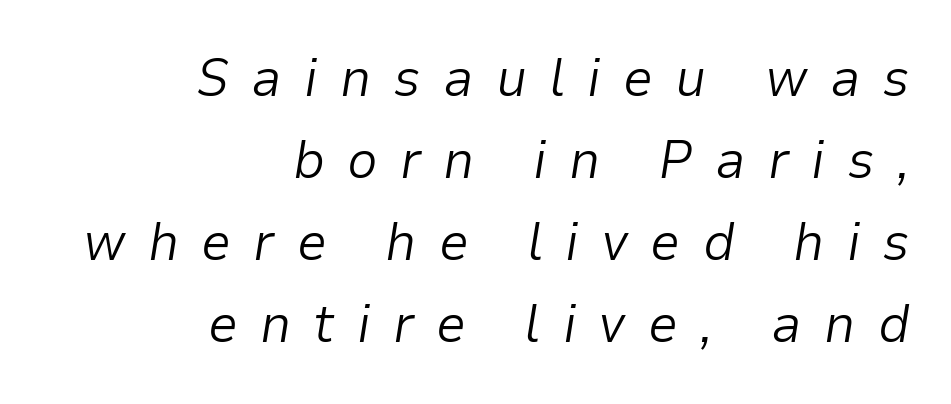
Q: Is the text bold? A: No.
Q: Is the text italic (slanted)? A: Yes, it leans right by about 9 degrees.
Q: Is the text underlined? A: No.
Q: How is the paragraph aligned? A: Right-aligned.
Q: Is the spacing between letters normal or unusually wide? A: Unusually wide.
Q: Is the spacing between lines tight, normal or loose? A: Normal.
Q: Width (condensed, normal, or wide)? A: Normal.
Q: Stroke contrast? A: Low.
Q: x-height? A: Medium.
Q: Monospaced? A: No.
